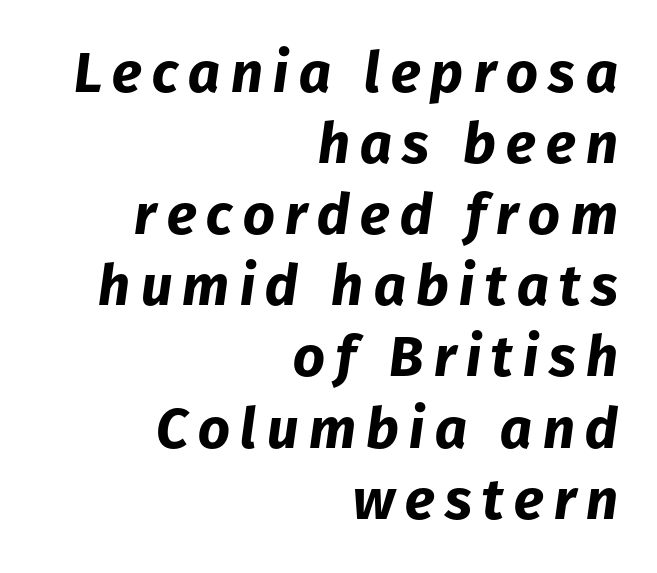
{"italic": "yes", "lean": "right", "slant_degrees": 8, "bold": "yes", "weight": "bold", "width": "normal", "stroke_contrast": "low", "x_height": "medium", "monospaced": "no", "underline": "no", "align": "right", "line_spacing": "normal", "line_spacing_ratio": 1.27, "glyph_px": 56}
